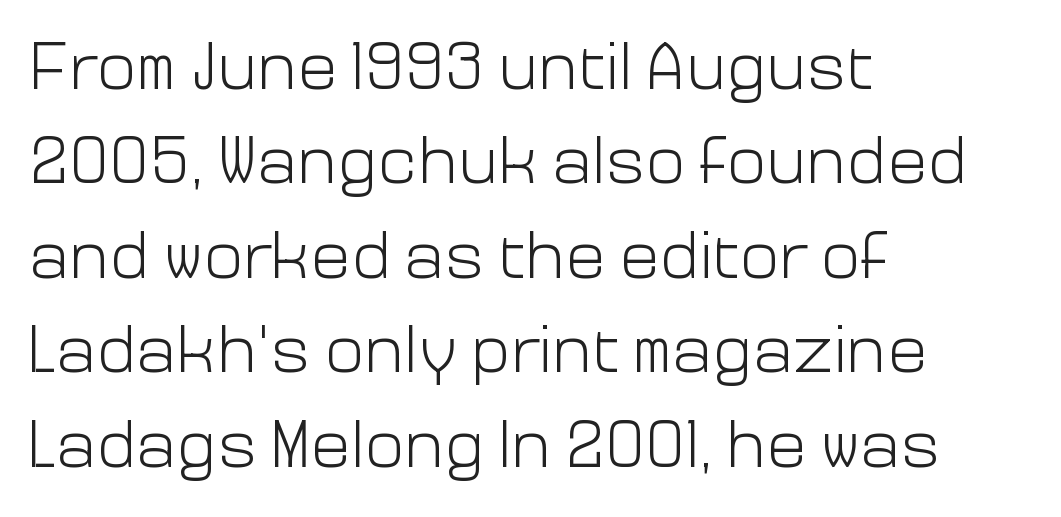
Q: Is the text bold? A: No.
Q: Is the text italic (slanted)? A: No, it is upright.
Q: Is the typeface a serif or a sans-serif typeface? A: Sans-serif.
Q: Is the text underlined? A: No.
Q: How is the paragraph aligned? A: Left-aligned.
Q: Is the spacing between letters normal or unusually wide? A: Normal.
Q: Is the spacing between lines tight, normal or loose? A: Normal.
Q: Width (condensed, normal, or wide)? A: Normal.
Q: Stroke contrast? A: Low.
Q: x-height? A: Medium.
Q: Monospaced? A: No.
